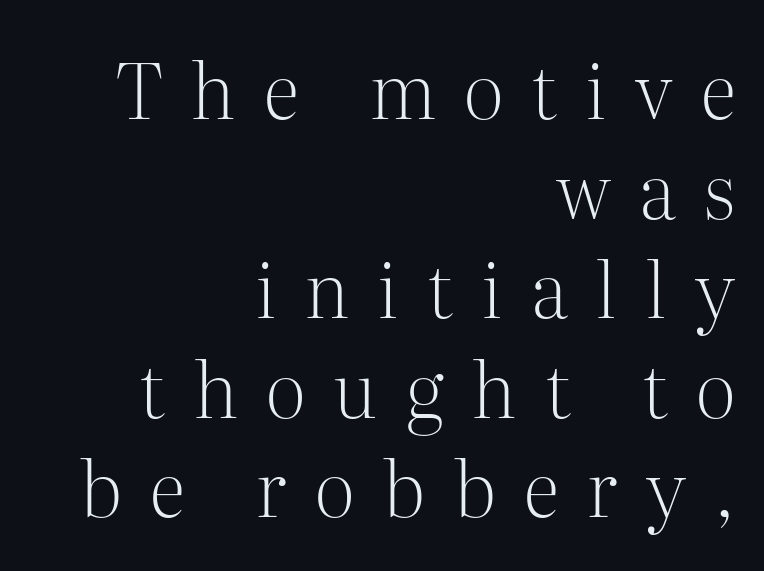
The passage shown is not bold in any degree. Does the type have serifs? Yes, each stem ends in a small foot. Characters remain perfectly vertical along every line. The rag falls on the left side of this text block. Vertically, the passage feels balanced, rows spaced as you'd expect.
